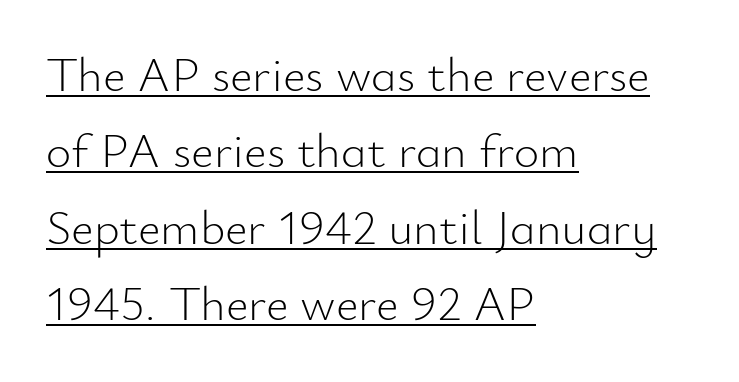
The image shows 49 px light sans-serif type, upright; set left-aligned, normal line spacing (1.56x), normal letter spacing, underlined; low stroke contrast and a small x-height.
